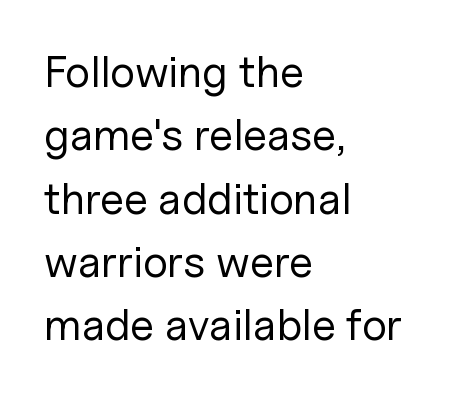
Q: Is the text bold? A: No.
Q: Is the text italic (slanted)? A: No, it is upright.
Q: Is the typeface a serif or a sans-serif typeface? A: Sans-serif.
Q: Is the text underlined? A: No.
Q: How is the paragraph aligned? A: Left-aligned.
Q: Is the spacing between letters normal or unusually wide? A: Normal.
Q: Is the spacing between lines tight, normal or loose? A: Normal.
Q: Width (condensed, normal, or wide)? A: Normal.
Q: Stroke contrast? A: Low.
Q: x-height? A: Medium.
Q: Monospaced? A: No.
